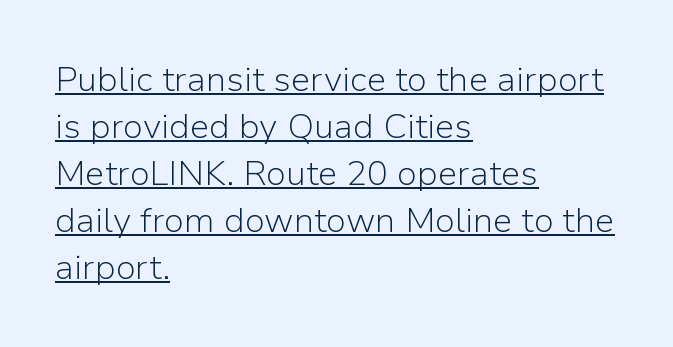
Unlike italic type, these characters show no tilt at all. Casual observation: everything's shoved over to the left. The passage shown is typed in a proportional face where columns would drift. The face used here appears with an underline applied. No chunkiness to these letters — they're not bold. Each new line begins a customary step beneath the previous one.
